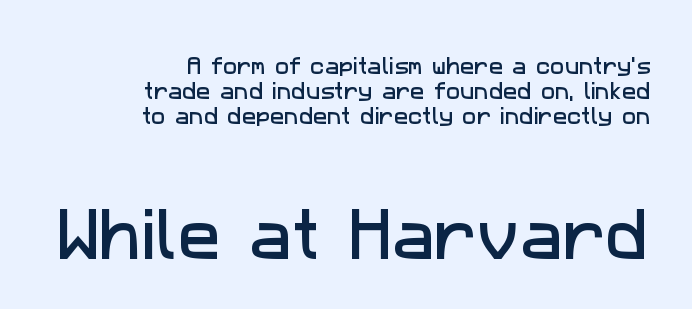
Type style note: lacks serifs. Alignment: flush right. In terms of letterspacing, this is plain default setting. Typesetter's note — lower block bumped up in size, upper block left smaller. Underline: absent. The letters advance in unequal steps, a hallmark of proportional type.
